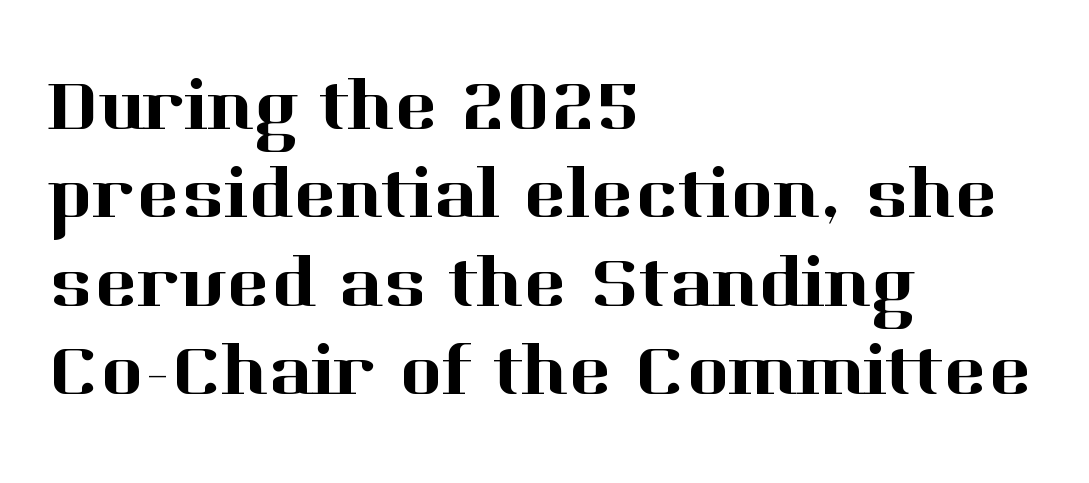
{"serif": "yes", "italic": "no", "width": "normal", "stroke_contrast": "high", "x_height": "medium", "monospaced": "no", "underline": "no", "align": "left", "line_spacing_ratio": 1.21, "letter_spacing": "normal", "letter_spacing_em": 0.0, "glyph_px": 73}
